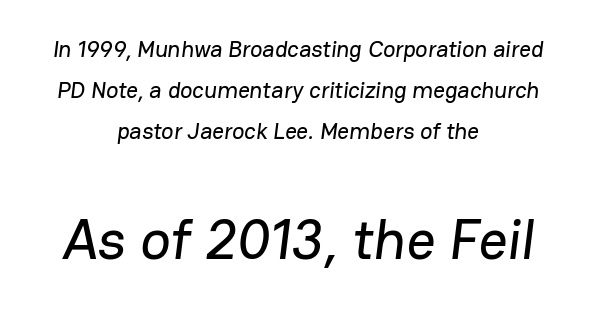
Q: Is the typeface a serif or a sans-serif typeface? A: Sans-serif.
Q: Is the text underlined? A: No.
Q: How is the paragraph aligned? A: Centered.
Q: Is the spacing between letters normal or unusually wide? A: Normal.
Q: Which block of text is set in a larger size, the first (top) or the second (bottom)? A: The second (bottom) one.
Q: Width (condensed, normal, or wide)? A: Normal.
Q: Stroke contrast? A: Low.
Q: x-height? A: Medium.
Q: Monospaced? A: No.
